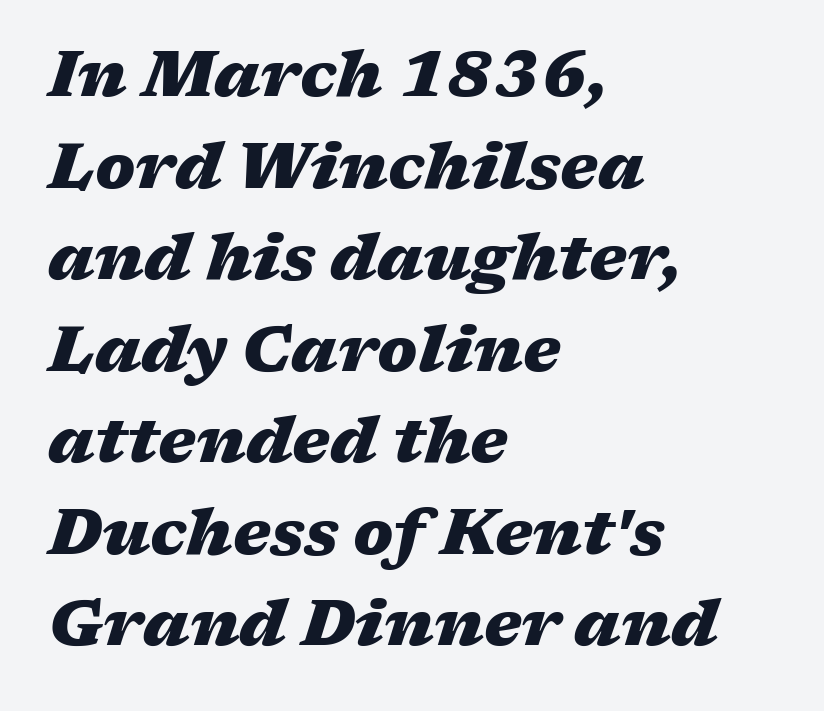
Q: Is the text bold? A: Yes.
Q: Is the text italic (slanted)? A: Yes, it leans right by about 17 degrees.
Q: Is the text underlined? A: No.
Q: How is the paragraph aligned? A: Left-aligned.
Q: Is the spacing between letters normal or unusually wide? A: Normal.
Q: Is the spacing between lines tight, normal or loose? A: Normal.
Q: Width (condensed, normal, or wide)? A: Wide.
Q: Stroke contrast? A: Medium.
Q: x-height? A: Medium.
Q: Monospaced? A: No.
